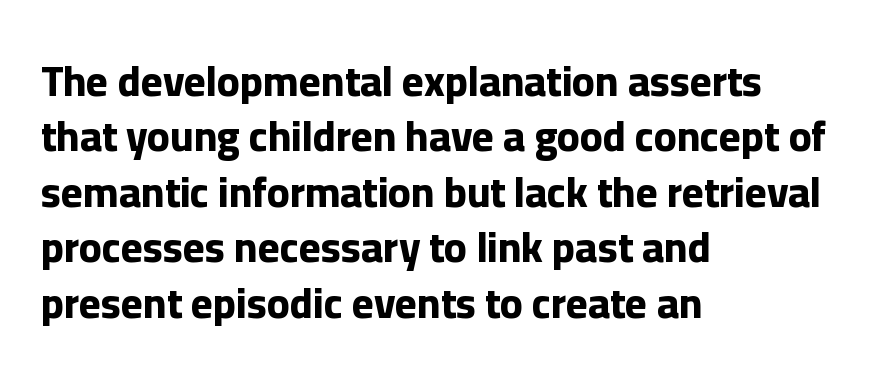
Q: Is the text bold? A: Yes.
Q: Is the text italic (slanted)? A: No, it is upright.
Q: Is the typeface a serif or a sans-serif typeface? A: Sans-serif.
Q: Is the text underlined? A: No.
Q: How is the paragraph aligned? A: Left-aligned.
Q: Is the spacing between letters normal or unusually wide? A: Normal.
Q: Is the spacing between lines tight, normal or loose? A: Normal.
Q: Width (condensed, normal, or wide)? A: Normal.
Q: Stroke contrast? A: Low.
Q: x-height? A: Medium.
Q: Monospaced? A: No.
